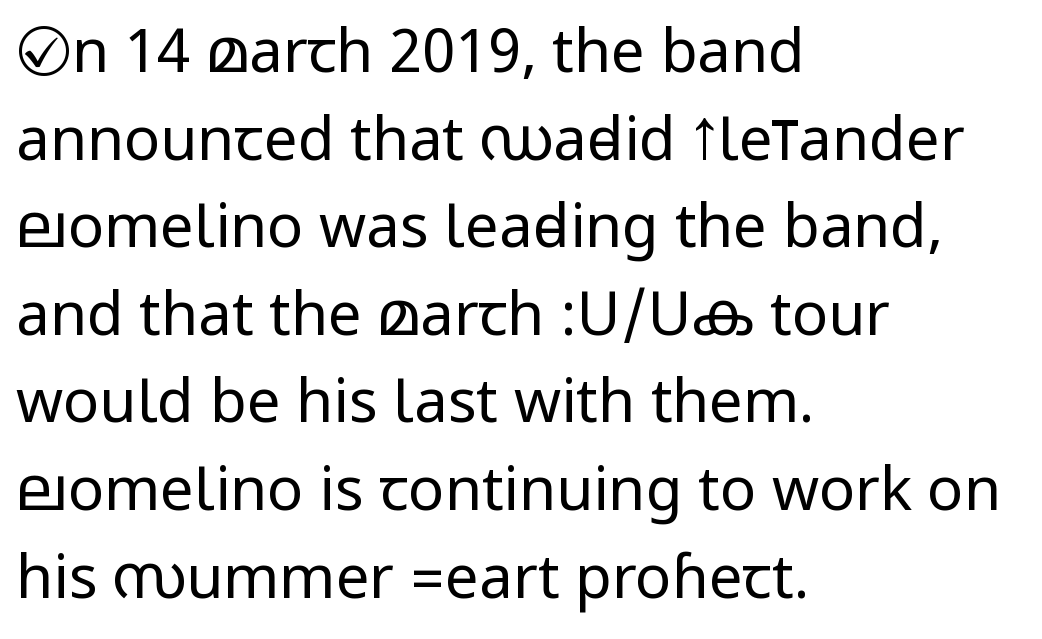
{"serif": "no", "italic": "no", "bold": "no", "weight": "regular", "width": "condensed", "stroke_contrast": "low", "underline": "no", "align": "left", "line_spacing": "normal", "line_spacing_ratio": 1.46, "letter_spacing": "normal", "letter_spacing_em": 0.0, "glyph_px": 60}
